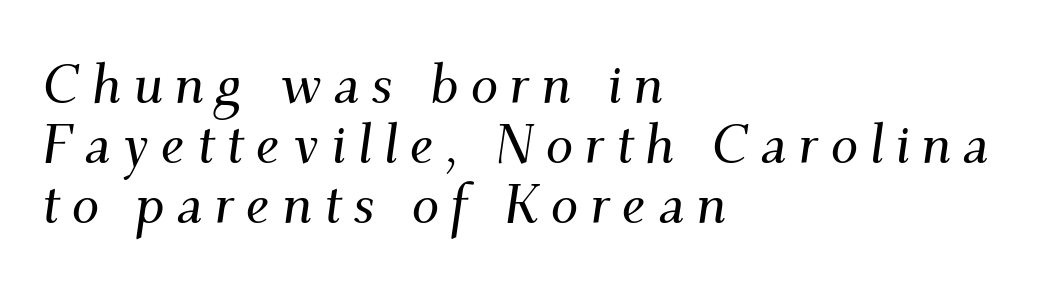
Q: Is the text italic (slanted)? A: Yes, it leans right by about 9 degrees.
Q: Is the typeface a serif or a sans-serif typeface? A: Serif.
Q: Is the text underlined? A: No.
Q: How is the paragraph aligned? A: Left-aligned.
Q: Is the spacing between letters normal or unusually wide? A: Unusually wide.
Q: Is the spacing between lines tight, normal or loose? A: Tight.
Q: Width (condensed, normal, or wide)? A: Normal.
Q: Stroke contrast? A: Medium.
Q: x-height? A: Small.
Q: Monospaced? A: No.
